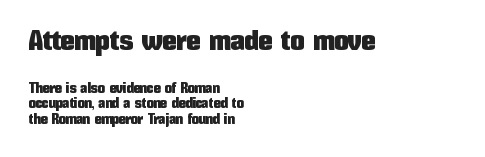
You could barely slide anything between these rows. Character widths vary here, with narrow letters taking less room than wide ones. Only glyphs here, with clear space below each row. The letters stand straight up with perfectly vertical stems.
